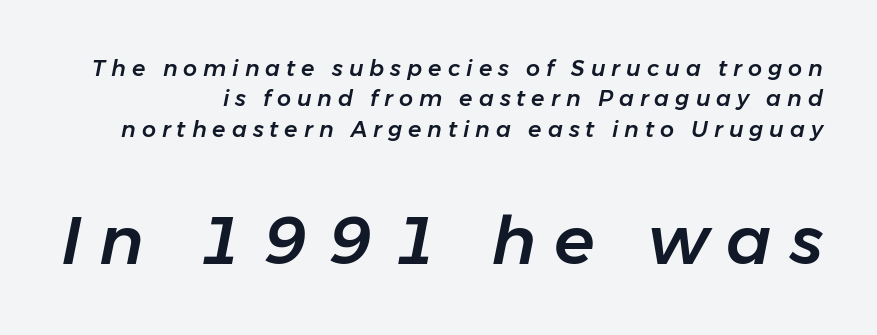
{"italic": "yes", "lean": "right", "slant_degrees": 11, "width": "normal", "stroke_contrast": "low", "x_height": "medium", "monospaced": "no", "underline": "no", "line_spacing": "normal", "line_spacing_ratio": 1.38, "letter_spacing": "wide", "letter_spacing_em": 0.27, "larger_block": "second", "size_ratio": 3.05, "glyph_px": 67}
